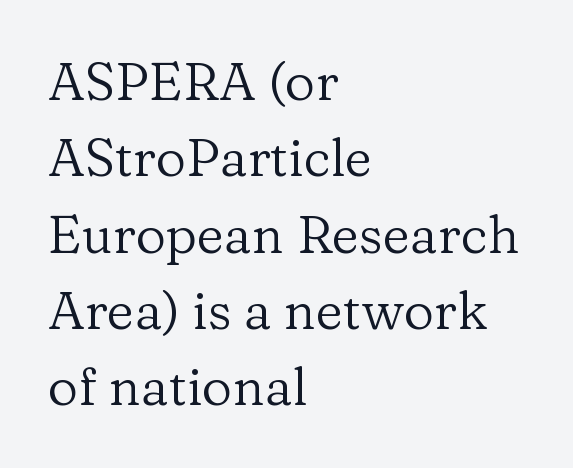
The image shows 53 px regular-weight serif type, upright; set left-aligned, normal line spacing (1.44x), normal letter spacing, not underlined; low stroke contrast and a medium x-height.
